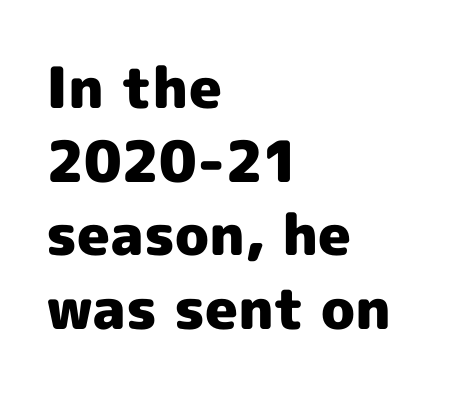
Q: Is the text bold? A: Yes.
Q: Is the text italic (slanted)? A: No, it is upright.
Q: Is the typeface a serif or a sans-serif typeface? A: Sans-serif.
Q: Is the text underlined? A: No.
Q: How is the paragraph aligned? A: Left-aligned.
Q: Is the spacing between letters normal or unusually wide? A: Normal.
Q: Is the spacing between lines tight, normal or loose? A: Normal.
Q: Width (condensed, normal, or wide)? A: Normal.
Q: x-height? A: Medium.
Q: Monospaced? A: No.
